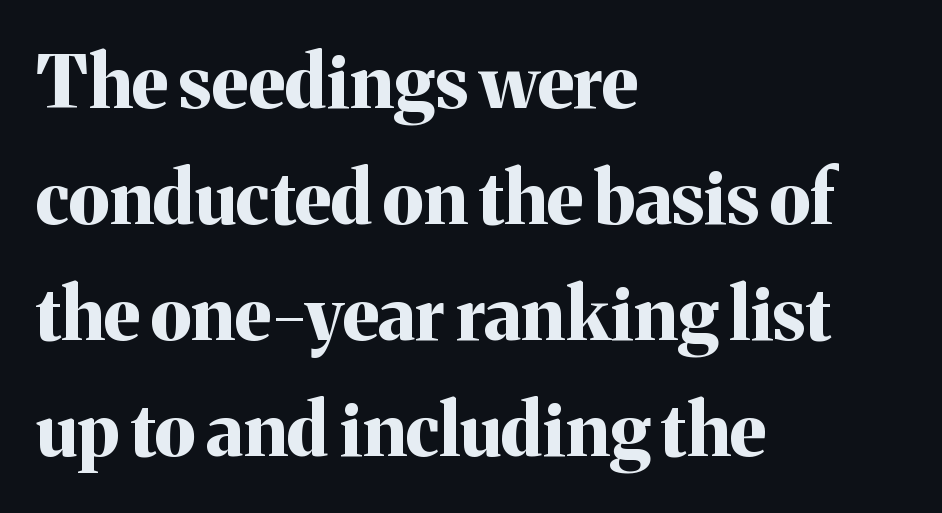
The image shows 73 px bold serif type, upright; set left-aligned, normal line spacing (1.59x), normal letter spacing, not underlined; medium stroke contrast and a medium x-height.
